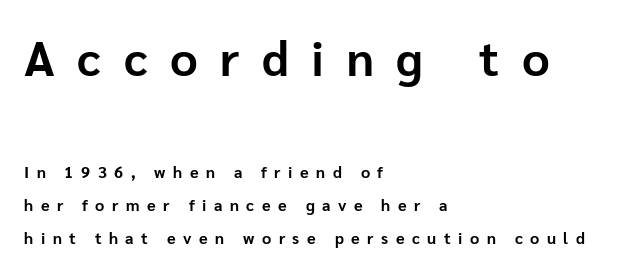
{"serif": "no", "italic": "no", "bold": "yes", "weight": "bold", "width": "normal", "stroke_contrast": "low", "x_height": "medium", "monospaced": "no", "underline": "no", "align": "left", "line_spacing": "loose", "line_spacing_ratio": 2.04, "letter_spacing": "wide", "letter_spacing_em": 0.47, "larger_block": "first", "size_ratio": 3.0, "glyph_px": 48}
